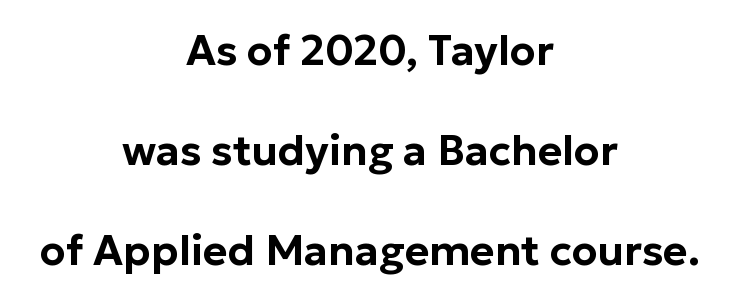
This rendering uses center alignment, leaving both contours irregular but symmetric. Regarding serifs, this sample does without them. Underline: absent. Varying glyph widths throughout — classic text-font behaviour.
